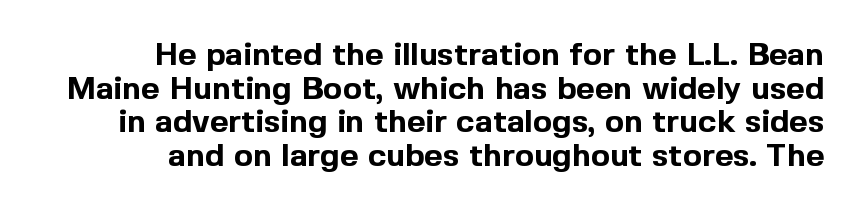
The image shows 32 px bold sans-serif type, upright; set tight line spacing (1.05x), normal letter spacing, not underlined; a medium x-height.
